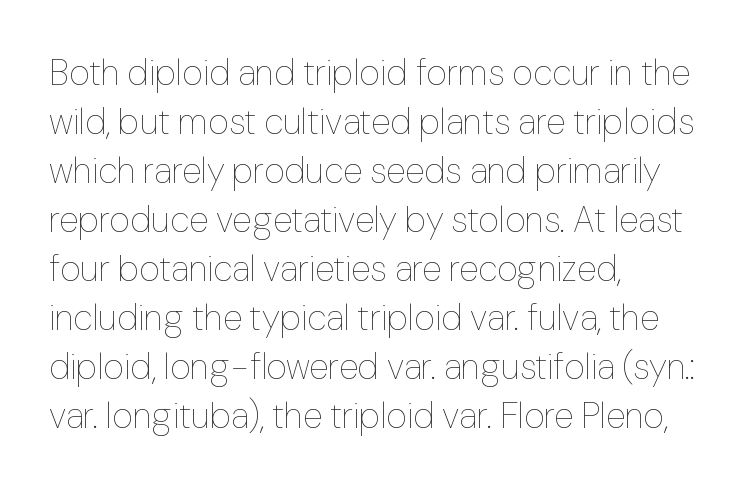
The image shows 36 px thin type, upright; set left-aligned, normal line spacing (1.36x), normal letter spacing, not underlined; low stroke contrast and a medium x-height.
